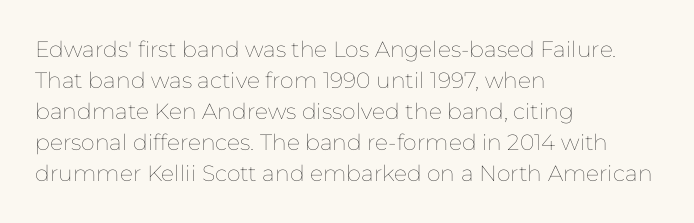
The image shows 22 px text type, upright; set left-aligned, normal line spacing (1.41x), normal letter spacing, not underlined.
